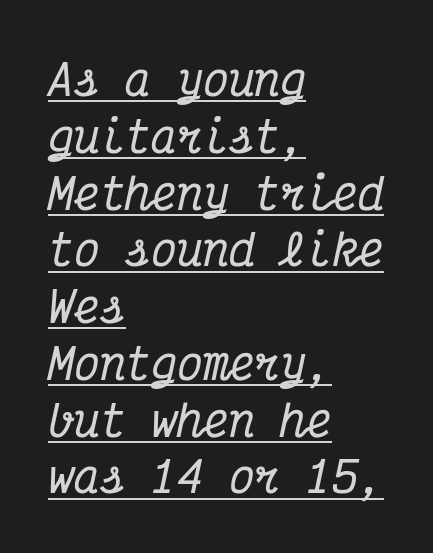
Q: Is the text italic (slanted)? A: Yes, it leans right by about 12 degrees.
Q: Is the typeface a serif or a sans-serif typeface? A: Serif.
Q: Is the text underlined? A: Yes.
Q: How is the paragraph aligned? A: Left-aligned.
Q: Is the spacing between letters normal or unusually wide? A: Normal.
Q: Is the spacing between lines tight, normal or loose? A: Normal.
Q: Width (condensed, normal, or wide)? A: Condensed.
Q: Stroke contrast? A: Medium.
Q: x-height? A: Medium.
Q: Monospaced? A: Yes.
